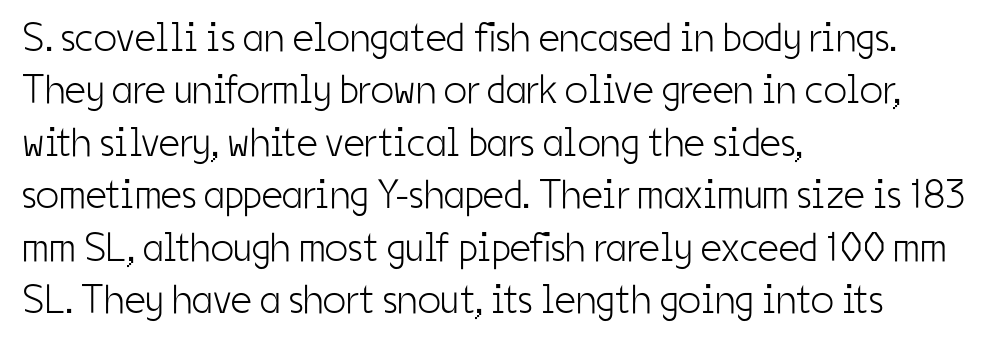
Casual observation: everything's shoved over to the left. Heaviness? Minimal to ordinary, like unemphasized prose. In terms of letterform style, serifs are entirely absent. The strip under each line holds only bare page.
